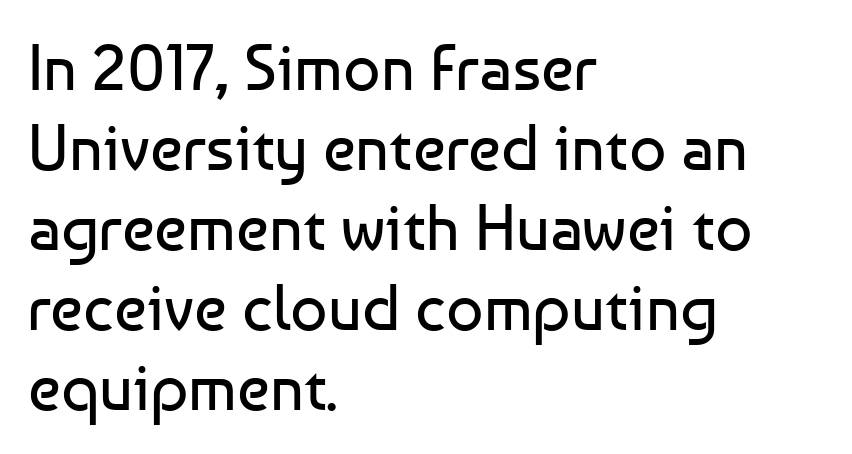
Q: Is the text bold? A: No.
Q: Is the text italic (slanted)? A: No, it is upright.
Q: Is the typeface a serif or a sans-serif typeface? A: Sans-serif.
Q: Is the text underlined? A: No.
Q: How is the paragraph aligned? A: Left-aligned.
Q: Is the spacing between letters normal or unusually wide? A: Normal.
Q: Width (condensed, normal, or wide)? A: Normal.
Q: Stroke contrast? A: Low.
Q: x-height? A: Medium.
Q: Monospaced? A: No.
